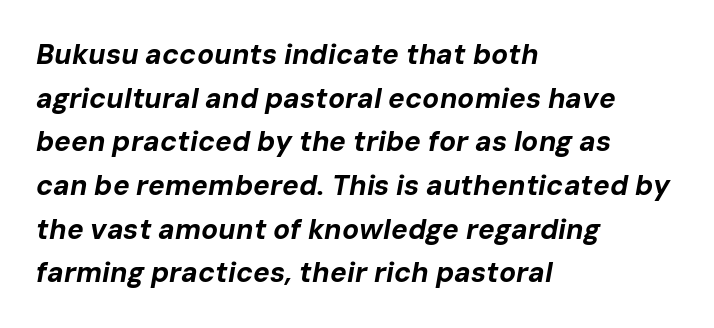
{"italic": "yes", "lean": "right", "slant_degrees": 10, "bold": "yes", "weight": "bold", "width": "normal", "stroke_contrast": "low", "x_height": "medium", "monospaced": "no", "underline": "no", "align": "left", "line_spacing": "normal", "line_spacing_ratio": 1.56, "letter_spacing": "normal", "letter_spacing_em": 0.0, "glyph_px": 28}
